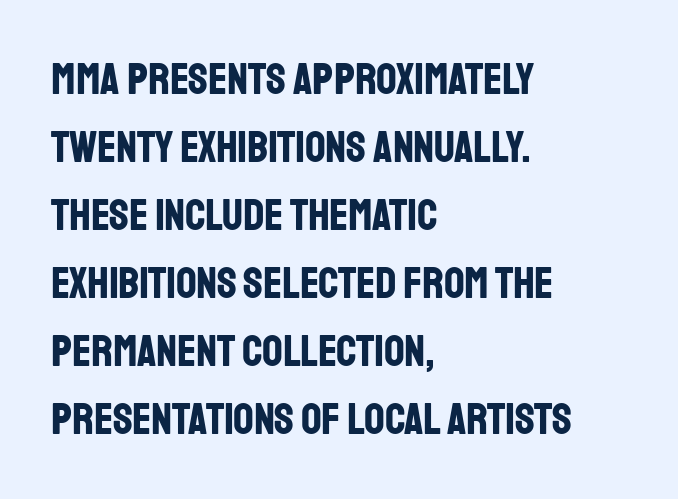
Here the designer chose a conventional face with non-uniform glyph widths. The words here are not underlined. The rows are spaced the way most documents space them. The type is set solid horizontally, with unmodified tracking. If you drew a line through each stem, it would be perfectly vertical. This rendering employs a face without finishing strokes, i.e., a sans-serif.
